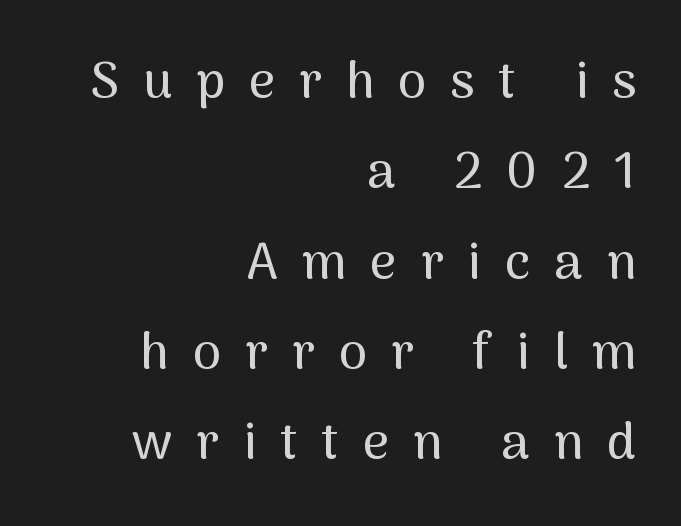
{"serif": "no", "italic": "no", "width": "normal", "stroke_contrast": "medium", "x_height": "medium", "monospaced": "no", "underline": "no", "align": "right", "line_spacing_ratio": 1.77, "letter_spacing": "wide", "letter_spacing_em": 0.47, "glyph_px": 51}
